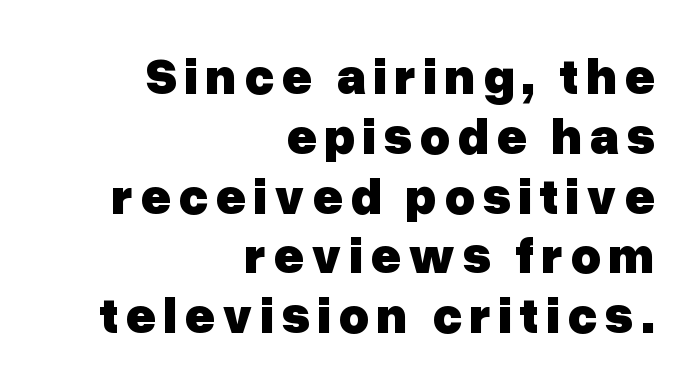
Q: Is the text bold? A: Yes.
Q: Is the text italic (slanted)? A: No, it is upright.
Q: Is the typeface a serif or a sans-serif typeface? A: Sans-serif.
Q: Is the text underlined? A: No.
Q: How is the paragraph aligned? A: Right-aligned.
Q: Is the spacing between lines tight, normal or loose? A: Tight.
Q: Width (condensed, normal, or wide)? A: Normal.
Q: Stroke contrast? A: Low.
Q: x-height? A: Medium.
Q: Monospaced? A: No.
